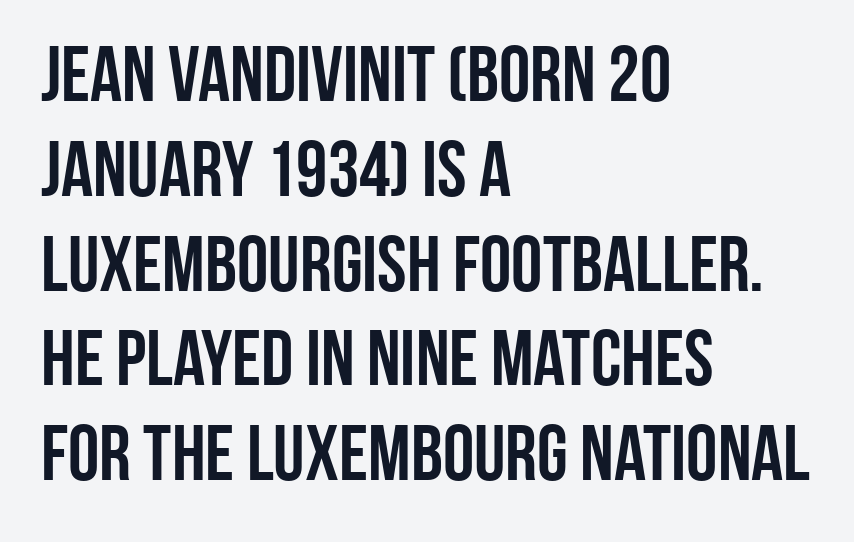
Q: Is the text italic (slanted)? A: No, it is upright.
Q: Is the typeface a serif or a sans-serif typeface? A: Sans-serif.
Q: Is the text underlined? A: No.
Q: How is the paragraph aligned? A: Left-aligned.
Q: Is the spacing between letters normal or unusually wide? A: Normal.
Q: Width (condensed, normal, or wide)? A: Condensed.
Q: Stroke contrast? A: Low.
Q: x-height? A: Large.
Q: Monospaced? A: No.
